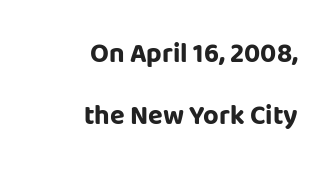
Visually the block forms a straight wall on the right and a jagged coastline on the left. Does the weight exceed regular? Yes, all the way to bold. Here the glyphs are tracked normally, forming tight word shapes. How would I describe the line gaps? Wide and relaxed. The type sits square on the baseline with zero lean.
